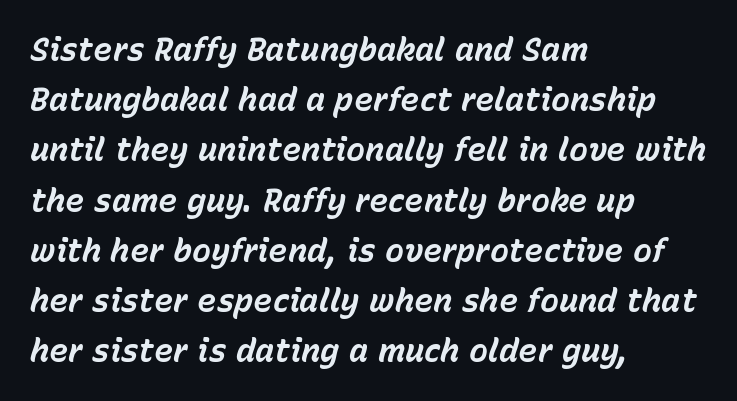
The image shows 32 px bold type, italic (leaning right); set left-aligned, normal line spacing (1.57x), normal letter spacing, not underlined; low stroke contrast and a medium x-height.
